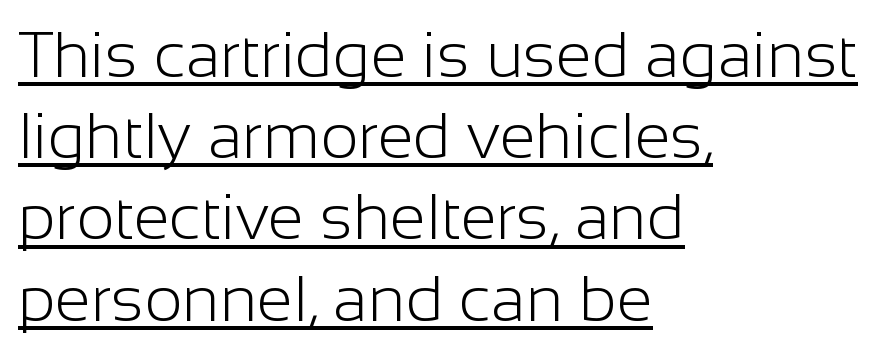
The image shows 65 px light sans-serif type, upright; set left-aligned, normal line spacing (1.25x), normal letter spacing, underlined; low stroke contrast and a medium x-height.
